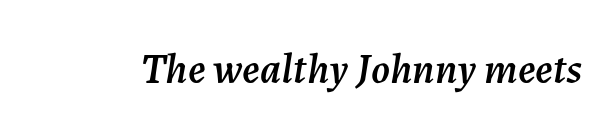
The image shows 42 px text type, italic (leaning right); set normal letter spacing, not underlined; medium stroke contrast and a medium x-height.
